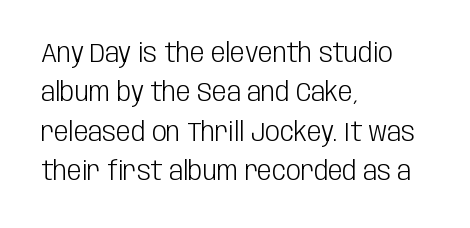
A typesetter would mark this as roman, not italic. Does the leading feel generous? No, just average. The typesetter chose a ragged-right arrangement here. The gaps between neighbouring characters are ordinary and unremarkable. Is this a heavy cut? Hardly; it is regular or lighter. The space directly below the letters is spotless.
